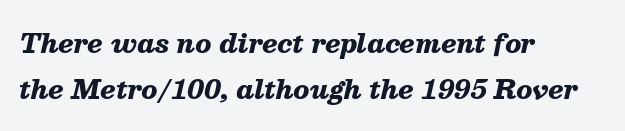
Students, note that the glyphs here touch the page at normal intervals. There's an unmistakable incline to the writing here. Heft: maximum for text — a bold. Line beginnings align vertically; line endings do not. Plain, unruled lines of type.
